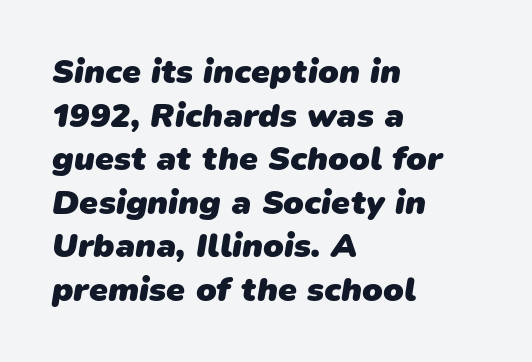
{"serif": "no", "bold": "yes", "weight": "heavy", "width": "normal", "stroke_contrast": "low", "x_height": "medium", "monospaced": "no", "underline": "no", "align": "left", "line_spacing": "normal", "line_spacing_ratio": 1.28, "letter_spacing": "normal", "letter_spacing_em": 0.0, "glyph_px": 34}
